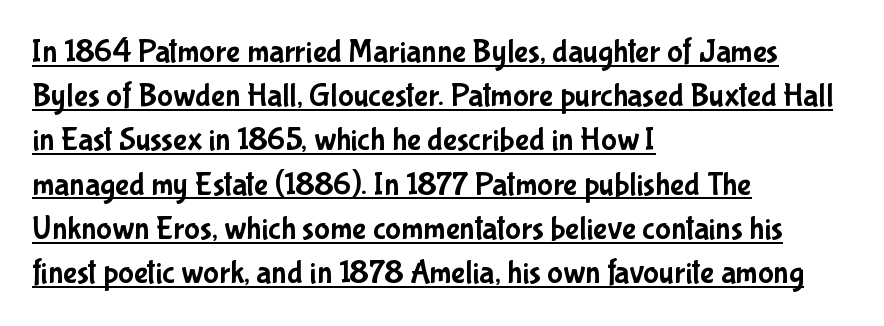
Q: Is the text italic (slanted)? A: No, it is upright.
Q: Is the typeface a serif or a sans-serif typeface? A: Sans-serif.
Q: Is the text underlined? A: Yes.
Q: How is the paragraph aligned? A: Left-aligned.
Q: Is the spacing between letters normal or unusually wide? A: Normal.
Q: Is the spacing between lines tight, normal or loose? A: Normal.
Q: Width (condensed, normal, or wide)? A: Condensed.
Q: Stroke contrast? A: Low.
Q: x-height? A: Medium.
Q: Monospaced? A: No.
